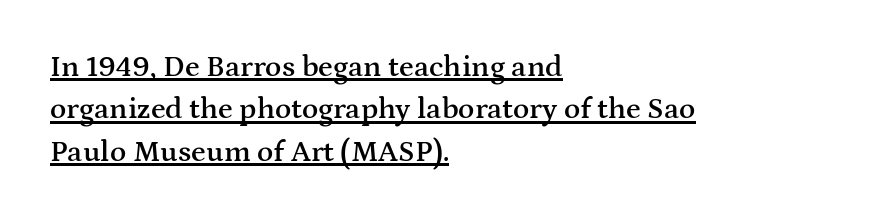
The image shows 30 px semibold, wide serif type, upright; set left-aligned, normal line spacing (1.41x), normal letter spacing, underlined; medium stroke contrast and a medium x-height.
